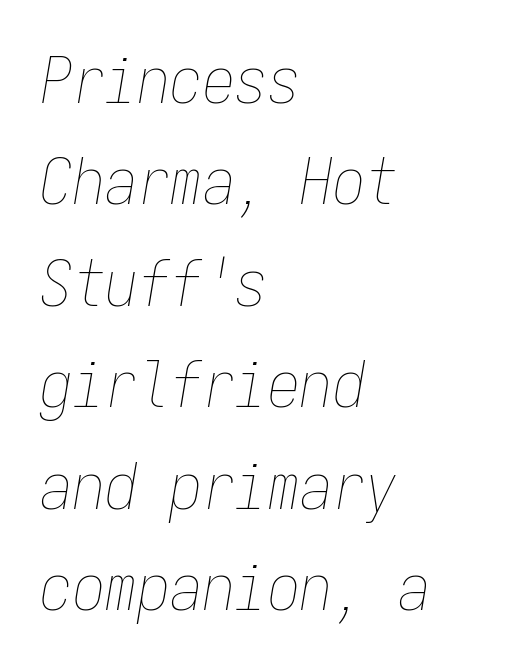
{"italic": "yes", "lean": "right", "slant_degrees": 9, "bold": "no", "weight": "thin", "width": "condensed", "stroke_contrast": "low", "x_height": "medium", "monospaced": "yes", "underline": "no", "align": "left", "line_spacing": "normal", "line_spacing_ratio": 1.56, "letter_spacing": "normal", "letter_spacing_em": 0.0, "glyph_px": 65}
